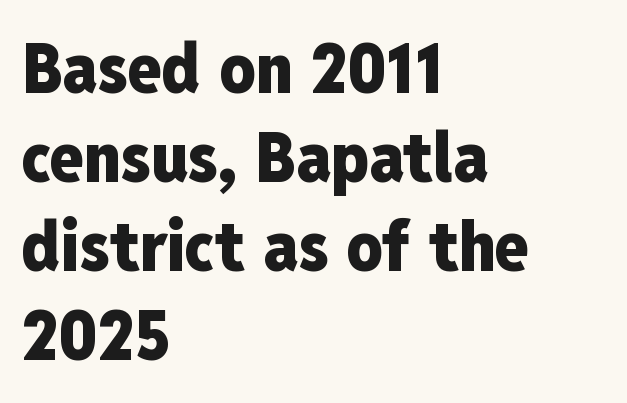
{"serif": "no", "italic": "no", "bold": "yes", "weight": "heavy", "width": "condensed", "stroke_contrast": "low", "x_height": "medium", "monospaced": "no", "underline": "no", "align": "left", "line_spacing": "normal", "line_spacing_ratio": 1.27, "letter_spacing": "normal", "letter_spacing_em": 0.0, "glyph_px": 70}
